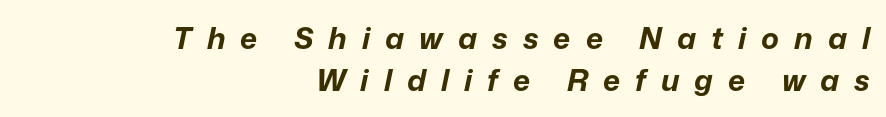
Q: Is the text bold? A: Yes.
Q: Is the text italic (slanted)? A: Yes, it leans right by about 12 degrees.
Q: Is the text underlined? A: No.
Q: How is the paragraph aligned? A: Right-aligned.
Q: Is the spacing between letters normal or unusually wide? A: Unusually wide.
Q: Is the spacing between lines tight, normal or loose? A: Normal.
Q: Width (condensed, normal, or wide)? A: Normal.
Q: Stroke contrast? A: Low.
Q: x-height? A: Medium.
Q: Monospaced? A: No.
